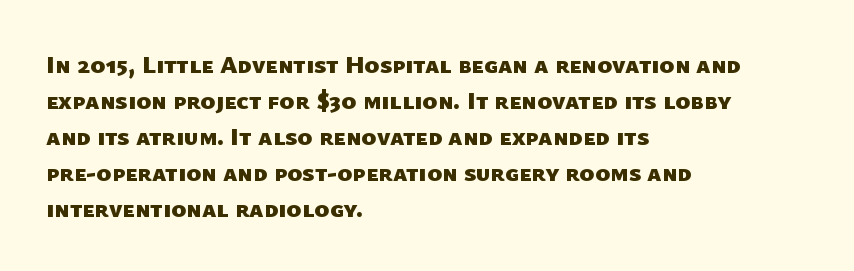
Q: Is the text bold? A: Yes.
Q: Is the text underlined? A: No.
Q: How is the paragraph aligned? A: Left-aligned.
Q: Is the spacing between letters normal or unusually wide? A: Normal.
Q: Is the spacing between lines tight, normal or loose? A: Normal.
